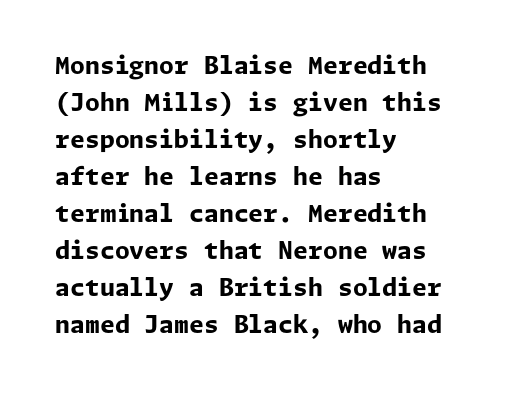
The image shows 24 px bold type, upright; set left-aligned, normal line spacing (1.54x), normal letter spacing, not underlined.
